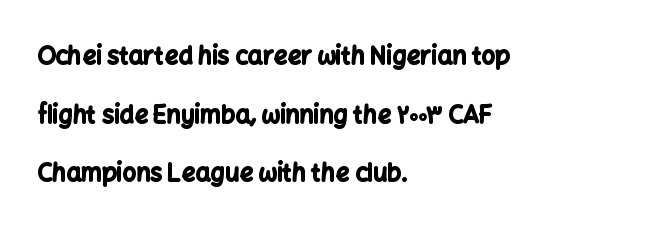
The image shows 24 px bold type, upright; set left-aligned, loose line spacing (2.44x), normal letter spacing, not underlined.
